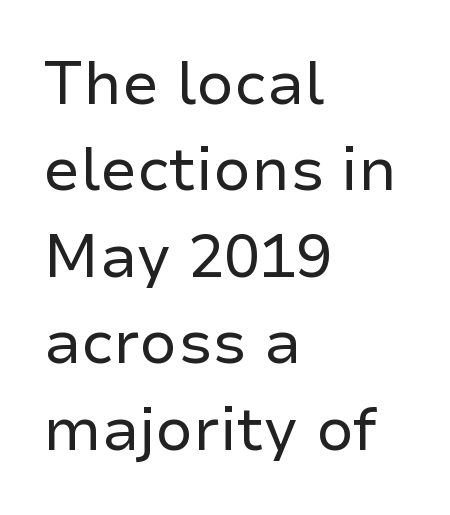
{"serif": "no", "italic": "no", "bold": "no", "weight": "regular", "width": "normal", "stroke_contrast": "low", "x_height": "medium", "monospaced": "no", "underline": "no", "align": "left", "line_spacing": "normal", "line_spacing_ratio": 1.44, "letter_spacing": "normal", "letter_spacing_em": 0.0, "glyph_px": 60}
